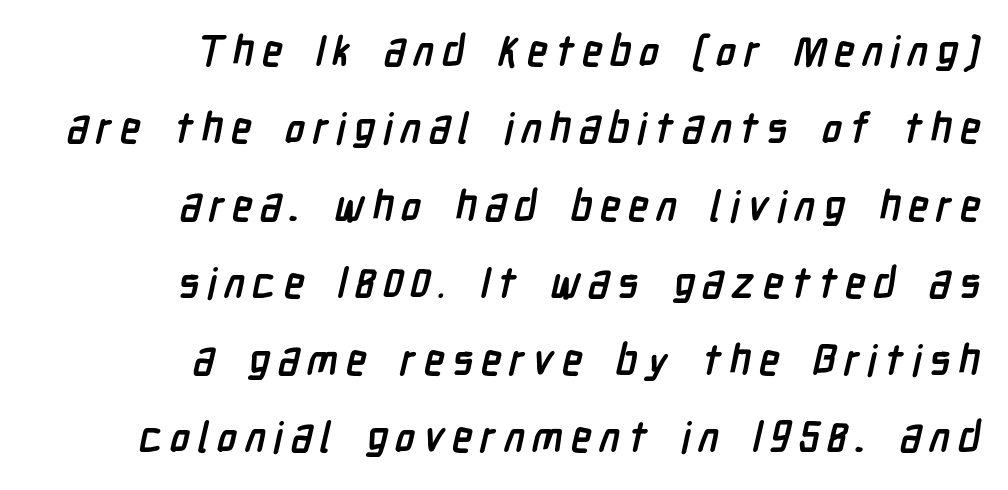
Q: Is the text bold? A: Yes.
Q: Is the typeface a serif or a sans-serif typeface? A: Sans-serif.
Q: Is the text underlined? A: No.
Q: How is the paragraph aligned? A: Right-aligned.
Q: Width (condensed, normal, or wide)? A: Condensed.
Q: Stroke contrast? A: Low.
Q: x-height? A: Medium.
Q: Monospaced? A: No.
